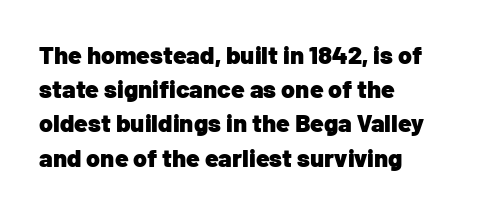
The image shows 25 px bold type, upright; set left-aligned, normal line spacing (1.37x), normal letter spacing, not underlined.
